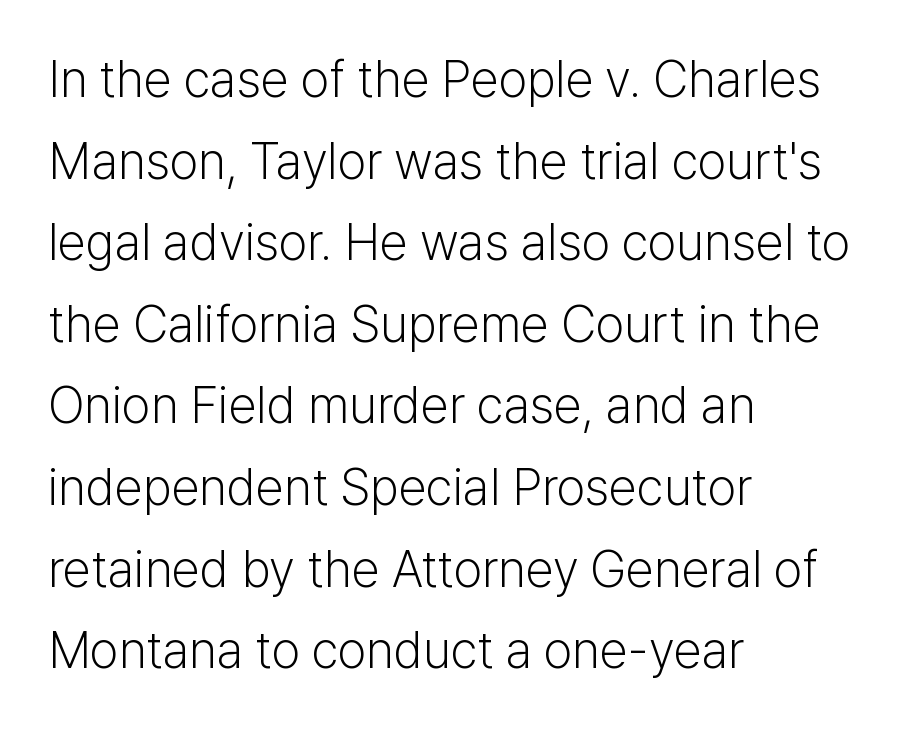
You could not count columns in this text — the font is proportionally spaced. Honestly, the letter spacing is just normal — you wouldn't notice it. Is the type heavy? It reads as light-to-regular instead. Students, observe: this is what conventionally led text looks like. The letters carry no serifs — their stems end cleanly without finishing strokes.
